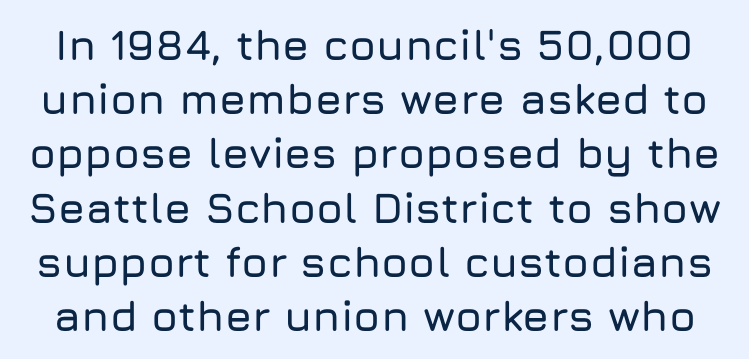
Q: Is the text italic (slanted)? A: No, it is upright.
Q: Is the typeface a serif or a sans-serif typeface? A: Sans-serif.
Q: Is the text underlined? A: No.
Q: Is the spacing between letters normal or unusually wide? A: Normal.
Q: Is the spacing between lines tight, normal or loose? A: Normal.
Q: Width (condensed, normal, or wide)? A: Normal.
Q: Stroke contrast? A: Low.
Q: x-height? A: Medium.
Q: Monospaced? A: No.
